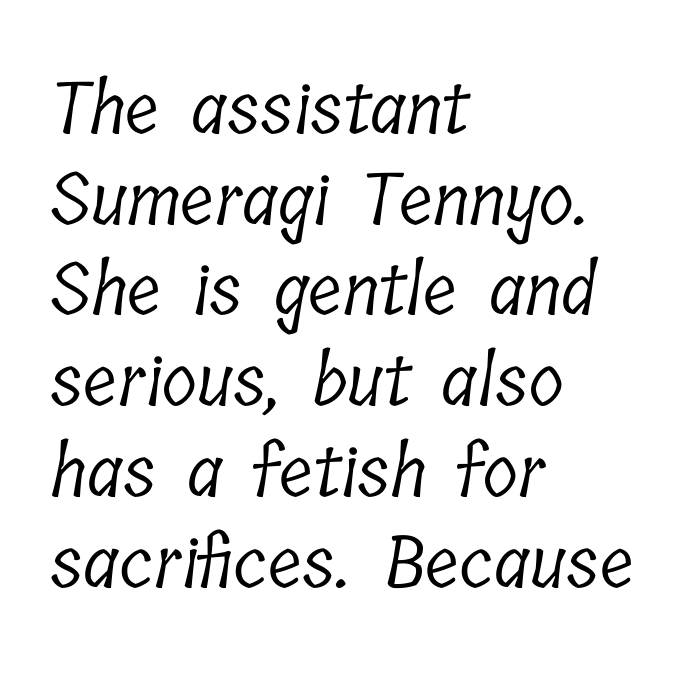
{"serif": "yes", "bold": "no", "weight": "light", "width": "condensed", "stroke_contrast": "low", "x_height": "medium", "monospaced": "no", "underline": "no", "align": "left", "line_spacing": "normal", "line_spacing_ratio": 1.26, "letter_spacing": "normal", "letter_spacing_em": 0.0, "glyph_px": 72}
